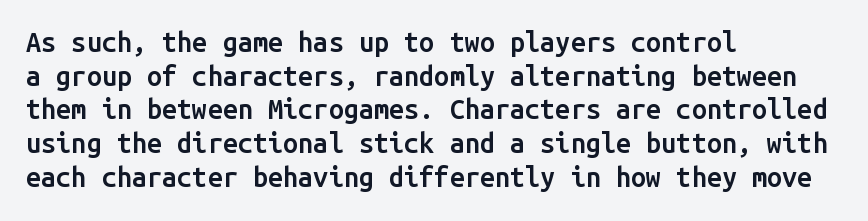
Q: Is the text bold? A: Semi-bold.
Q: Is the text italic (slanted)? A: No, it is upright.
Q: Is the text underlined? A: No.
Q: How is the paragraph aligned? A: Left-aligned.
Q: Is the spacing between letters normal or unusually wide? A: Normal.
Q: Is the spacing between lines tight, normal or loose? A: Normal.
